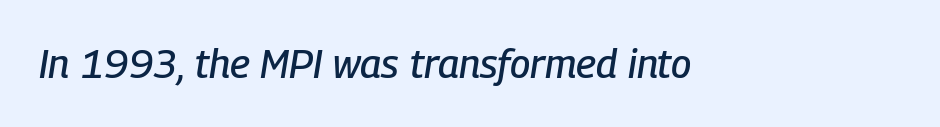
The image shows 40 px condensed type, italic (leaning right); set normal letter spacing, not underlined; low stroke contrast and a medium x-height.
